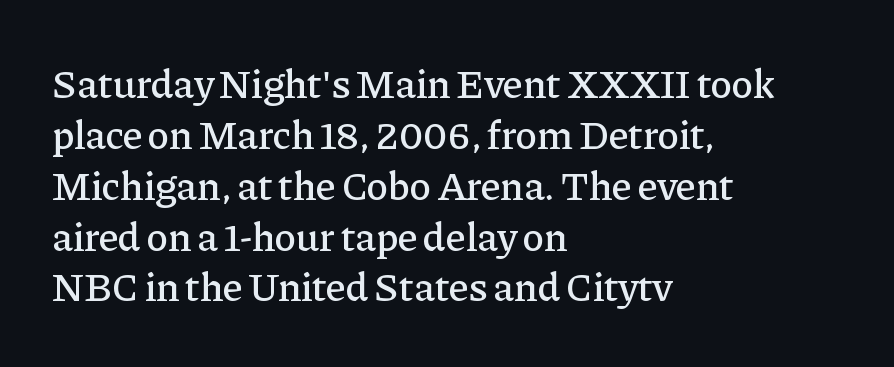
{"serif": "yes", "italic": "no", "width": "normal", "stroke_contrast": "low", "x_height": "medium", "monospaced": "no", "underline": "no", "align": "left", "line_spacing_ratio": 1.24, "letter_spacing": "normal", "letter_spacing_em": 0.0, "glyph_px": 41}
